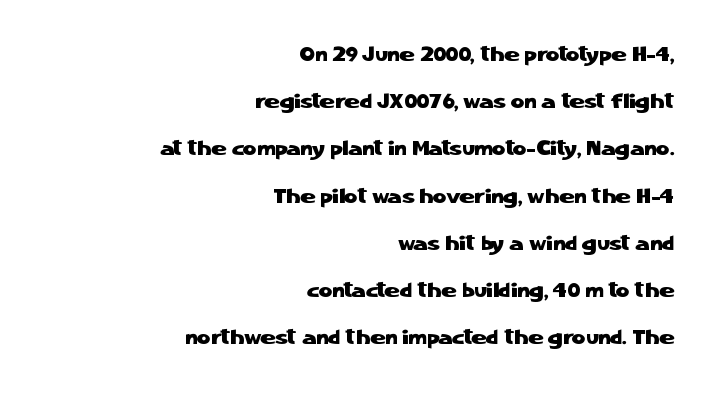
The image shows 21 px text type, upright; set right-aligned, loose line spacing (2.25x), normal letter spacing, not underlined.
